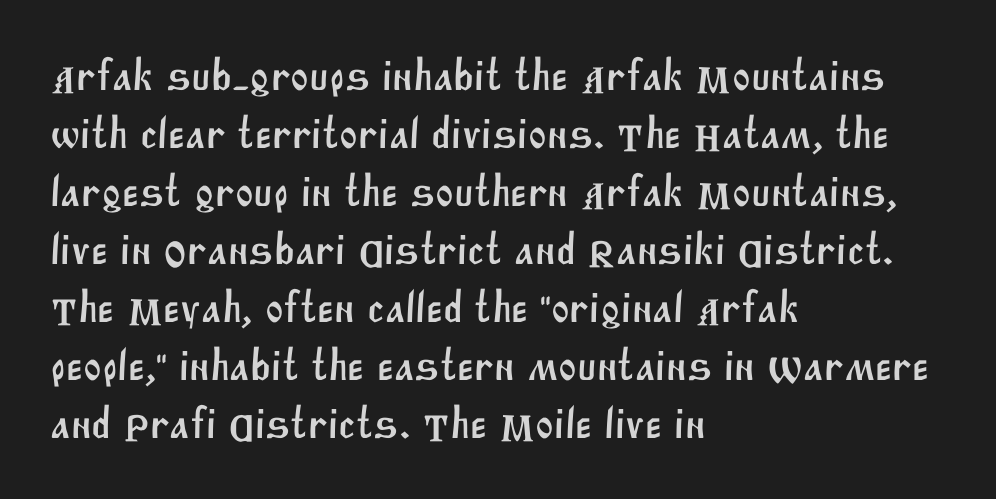
{"serif": "no", "width": "normal", "stroke_contrast": "medium", "x_height": "large", "monospaced": "no", "underline": "no", "align": "left", "line_spacing": "normal", "line_spacing_ratio": 1.32, "letter_spacing": "normal", "letter_spacing_em": 0.0, "glyph_px": 44}
